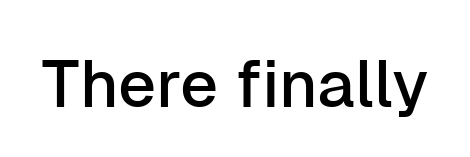
The image shows 66 px sans-serif type, upright; set normal letter spacing, not underlined; low stroke contrast and a medium x-height.
